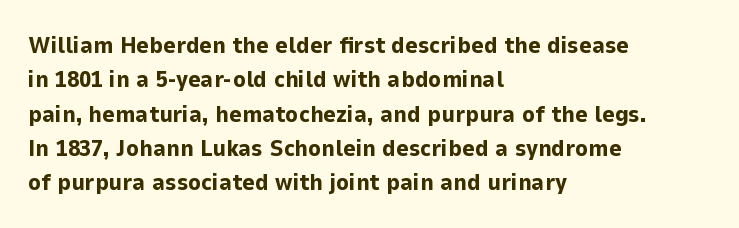
Q: Is the text bold? A: Yes.
Q: Is the text italic (slanted)? A: No, it is upright.
Q: Is the text underlined? A: No.
Q: How is the paragraph aligned? A: Left-aligned.
Q: Is the spacing between letters normal or unusually wide? A: Normal.
Q: Is the spacing between lines tight, normal or loose? A: Normal.
